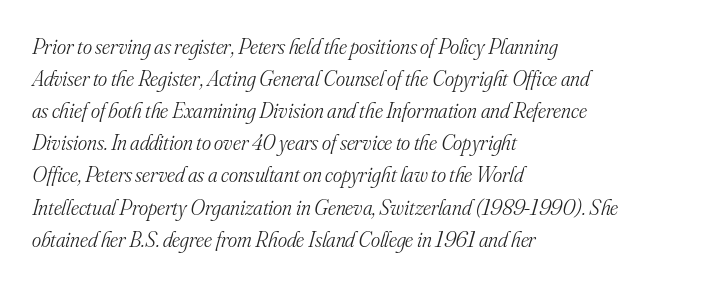
{"italic": "yes", "lean": "right", "slant_degrees": 16, "bold": "no", "underline": "no", "align": "left", "line_spacing": "normal", "line_spacing_ratio": 1.46, "letter_spacing": "normal", "letter_spacing_em": 0.0, "glyph_px": 22}
